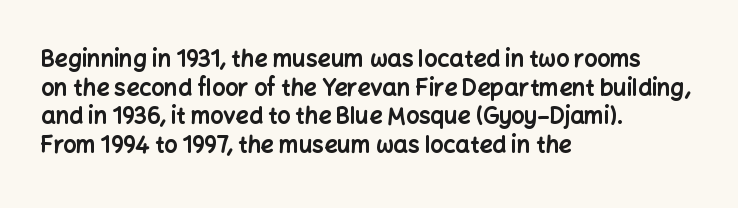
{"italic": "no", "bold": "yes", "underline": "no", "align": "left", "line_spacing": "normal", "line_spacing_ratio": 1.25, "letter_spacing": "normal", "letter_spacing_em": 0.0, "glyph_px": 23}
